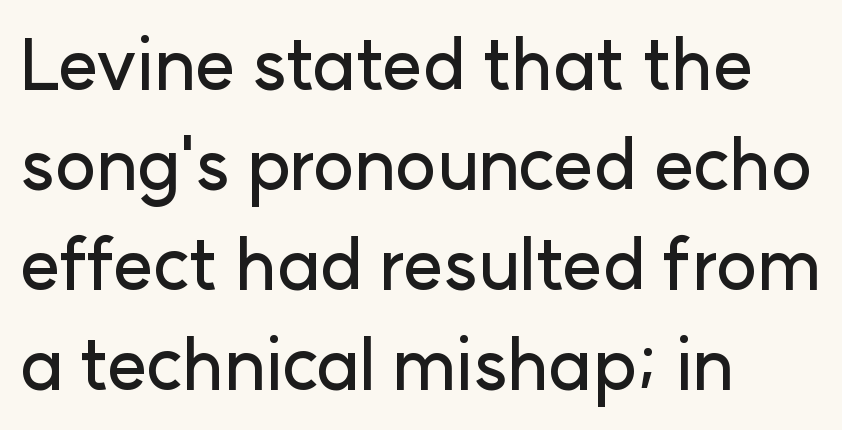
{"serif": "no", "italic": "no", "width": "normal", "stroke_contrast": "low", "x_height": "medium", "monospaced": "no", "underline": "no", "align": "left", "line_spacing": "normal", "line_spacing_ratio": 1.43, "letter_spacing": "normal", "letter_spacing_em": 0.0, "glyph_px": 70}
